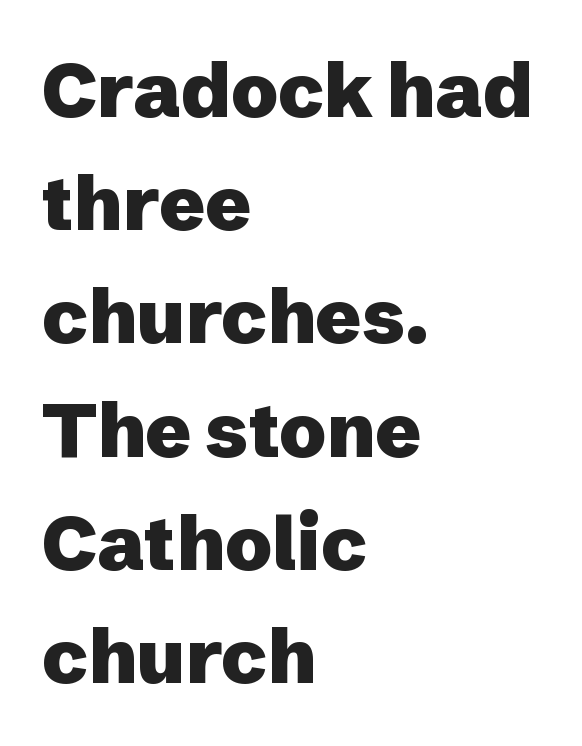
Q: Is the text bold? A: Yes.
Q: Is the text italic (slanted)? A: No, it is upright.
Q: Is the typeface a serif or a sans-serif typeface? A: Sans-serif.
Q: Is the text underlined? A: No.
Q: How is the paragraph aligned? A: Left-aligned.
Q: Is the spacing between letters normal or unusually wide? A: Normal.
Q: Is the spacing between lines tight, normal or loose? A: Normal.
Q: Width (condensed, normal, or wide)? A: Normal.
Q: Stroke contrast? A: Low.
Q: x-height? A: Medium.
Q: Monospaced? A: No.
